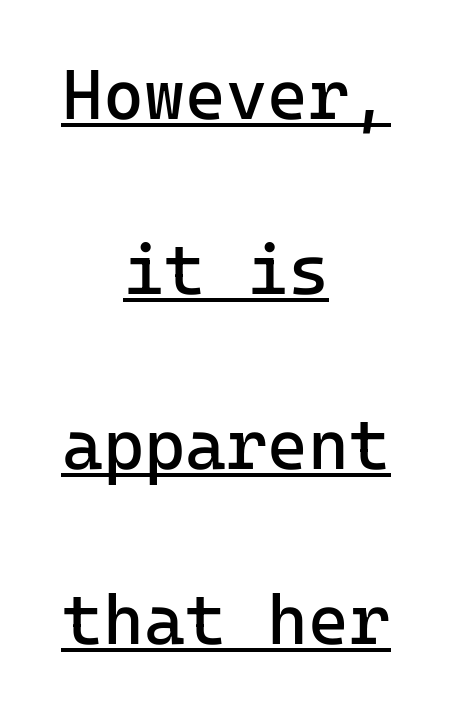
The image shows 70 px regular-weight sans-serif type, upright, monospaced; set centered, loose line spacing (2.5x), normal letter spacing, underlined; low stroke contrast and a medium x-height.
